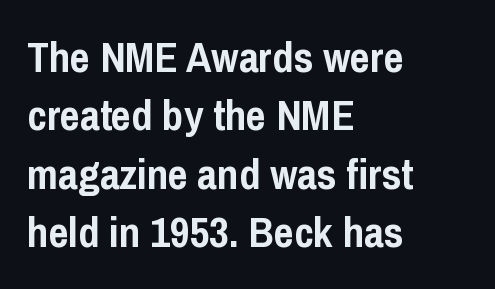
Q: Is the text bold? A: Yes.
Q: Is the text italic (slanted)? A: No, it is upright.
Q: Is the typeface a serif or a sans-serif typeface? A: Sans-serif.
Q: Is the text underlined? A: No.
Q: How is the paragraph aligned? A: Left-aligned.
Q: Is the spacing between letters normal or unusually wide? A: Normal.
Q: Is the spacing between lines tight, normal or loose? A: Normal.
Q: Width (condensed, normal, or wide)? A: Condensed.
Q: Stroke contrast? A: Low.
Q: x-height? A: Medium.
Q: Monospaced? A: No.
